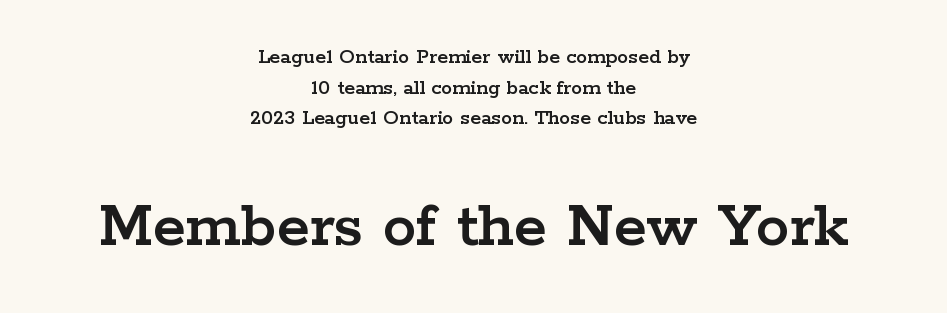
{"serif": "yes", "italic": "no", "width": "wide", "stroke_contrast": "low", "x_height": "medium", "monospaced": "no", "underline": "no", "align": "center", "line_spacing": "normal", "line_spacing_ratio": 1.39, "letter_spacing": "normal", "letter_spacing_em": 0.0, "larger_block": "second", "size_ratio": 3.05, "glyph_px": 67}
